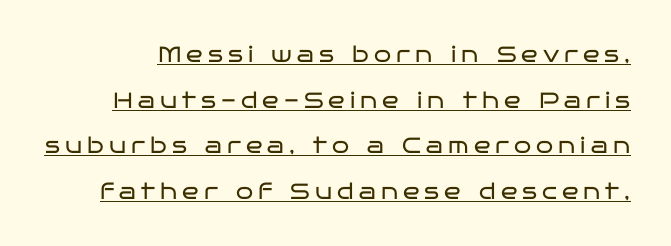
Q: Is the text bold? A: No.
Q: Is the text italic (slanted)? A: No, it is upright.
Q: Is the text underlined? A: Yes.
Q: Is the spacing between letters normal or unusually wide? A: Unusually wide.
Q: Is the spacing between lines tight, normal or loose? A: Loose.
